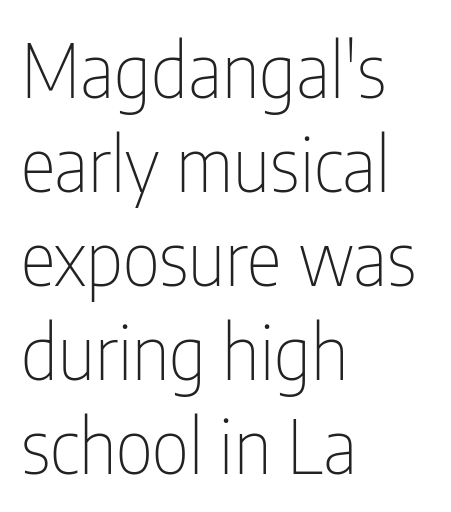
Q: Is the text bold? A: No.
Q: Is the text italic (slanted)? A: No, it is upright.
Q: Is the typeface a serif or a sans-serif typeface? A: Sans-serif.
Q: Is the text underlined? A: No.
Q: How is the paragraph aligned? A: Left-aligned.
Q: Is the spacing between letters normal or unusually wide? A: Normal.
Q: Is the spacing between lines tight, normal or loose? A: Normal.
Q: Width (condensed, normal, or wide)? A: Condensed.
Q: Stroke contrast? A: Low.
Q: x-height? A: Medium.
Q: Monospaced? A: No.
